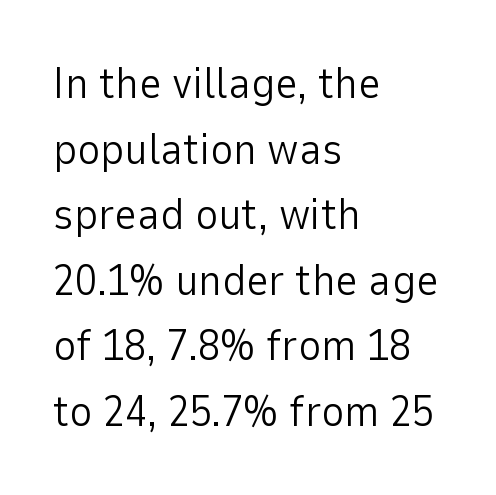
The image shows 44 px light sans-serif type, upright; set left-aligned, normal line spacing (1.49x), normal letter spacing, not underlined; low stroke contrast and a medium x-height.
